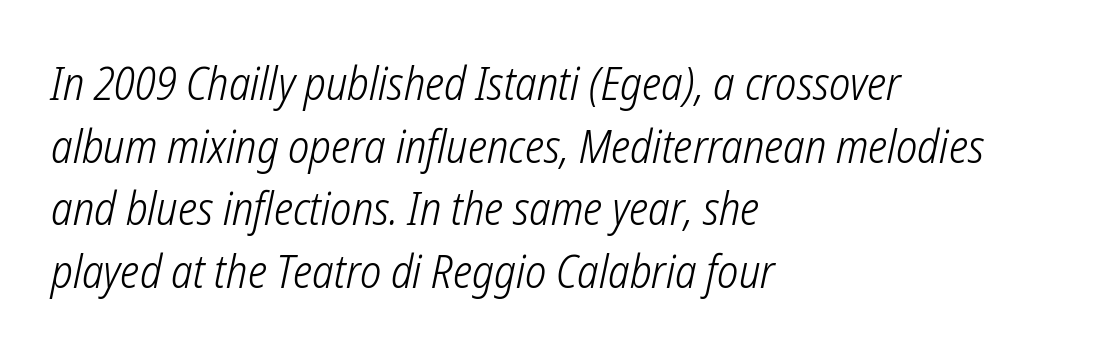
No heavy texture on the line: the type isn't bold. In CSS terms this would be text-align: left. Unlike a traditional serif, this face leaves its strokes unadorned. The space directly below the letters is spotless. Line spacing here is normal. The tracking reads as untouched default to a designer's eye.
